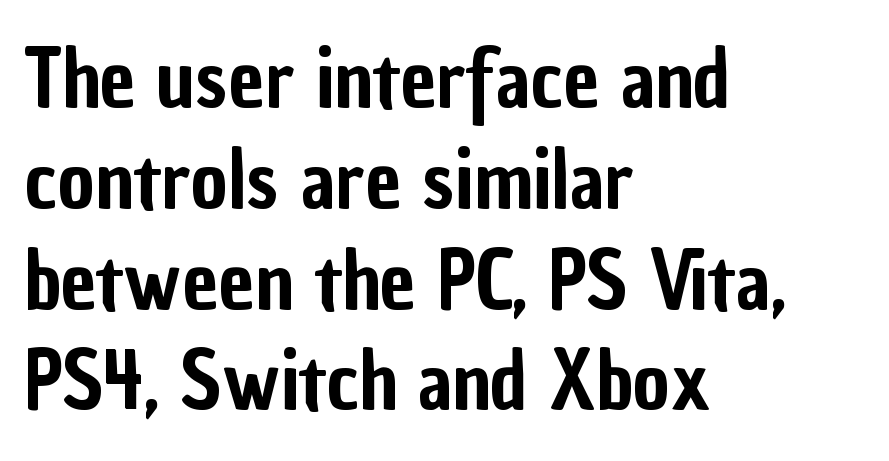
The image shows 80 px condensed sans-serif type, upright; set left-aligned, normal line spacing (1.26x), normal letter spacing, not underlined; low stroke contrast and a medium x-height.
